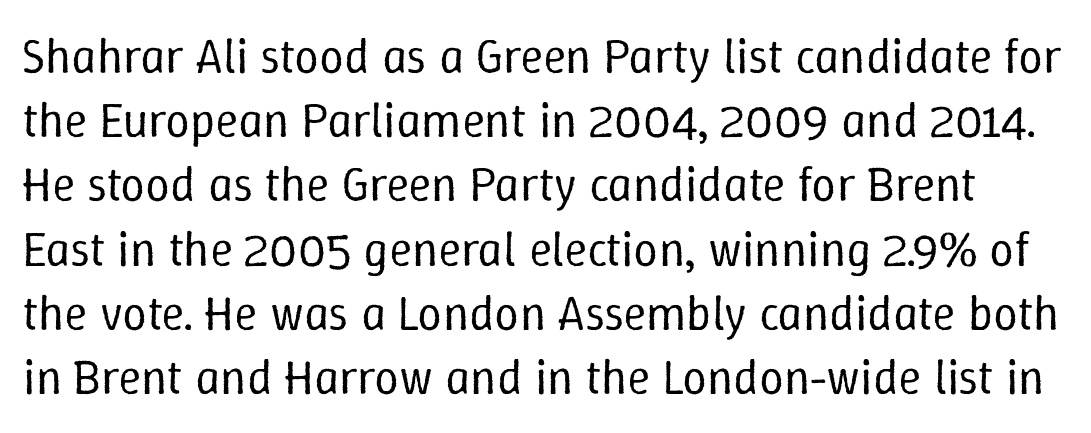
The image shows 49 px regular-weight type, upright; set normal line spacing (1.31x), normal letter spacing, not underlined; low stroke contrast and a medium x-height.
